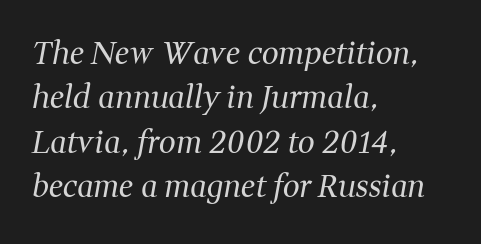
Beneath every word, the page is bare. The passage is arranged the way most books set body copy — flush left. Quick note: interline space is typical. Inter-character spacing is left at the font's built-in metrics. Stem width sits at or under what a default text font uses. The glyphs in this specimen are seriffed.
